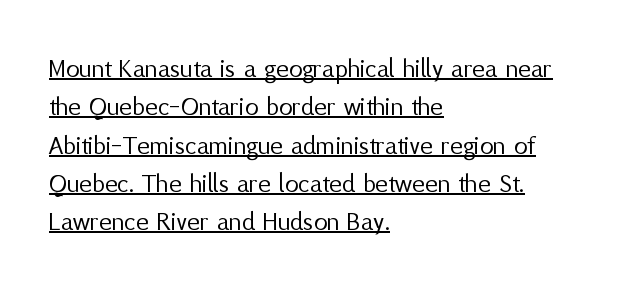
Reading down the column, the eye jumps a familiar distance to each next line. The lines in this sample share a left origin and differ only in where they stop. The font's upright variant was chosen for this text. Compared with undecorated copy, this sample adds a rule below the words. Nobody touched the tracking dial on this one.
